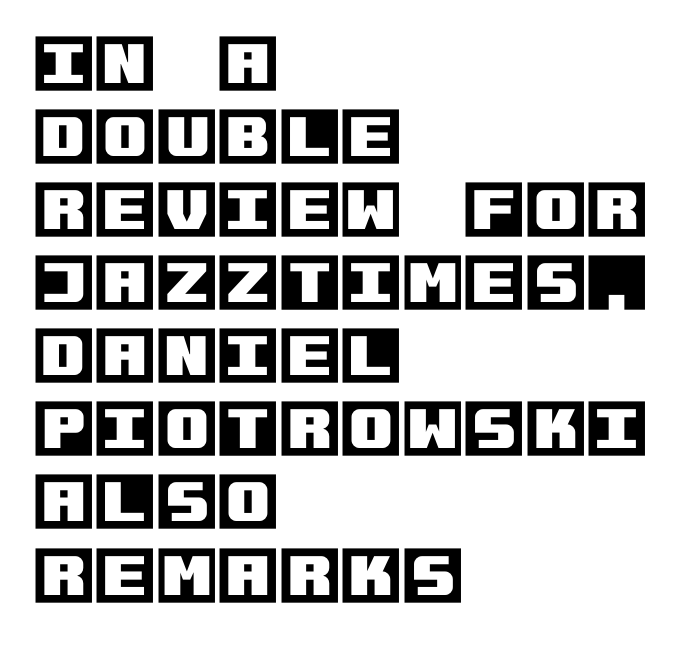
The image shows 63 px text type, upright; set left-aligned, line spacing 1.16x, normal letter spacing, not underlined; a large x-height.
